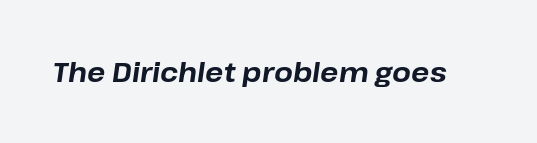
Notice how the stems are inclined rather than vertical — that's the hallmark of italics. Anything drawn beneath the words? Only blank space. The line texture is even and compact thanks to regular tracking. Students, this is bold: see how much ink each stroke carries.
